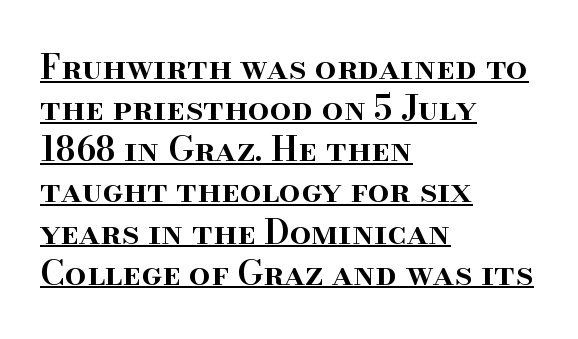
The image shows 34 px semibold serif type, upright; set left-aligned, line spacing 1.21x, normal letter spacing, underlined; high stroke contrast and a small x-height.
